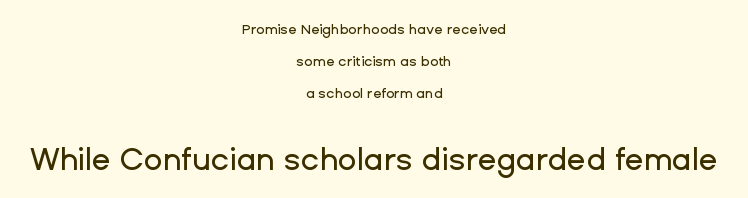
Q: Is the text italic (slanted)? A: No, it is upright.
Q: Is the typeface a serif or a sans-serif typeface? A: Sans-serif.
Q: Is the text underlined? A: No.
Q: How is the paragraph aligned? A: Centered.
Q: Is the spacing between letters normal or unusually wide? A: Normal.
Q: Is the spacing between lines tight, normal or loose? A: Loose.
Q: Which block of text is set in a larger size, the first (top) or the second (bottom)? A: The second (bottom) one.
Q: Width (condensed, normal, or wide)? A: Normal.
Q: Stroke contrast? A: Low.
Q: x-height? A: Medium.
Q: Monospaced? A: No.
